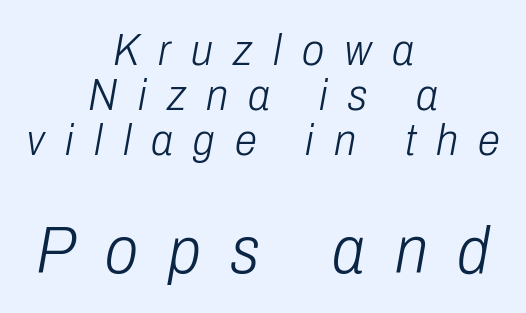
Q: Is the text bold? A: No.
Q: Is the text italic (slanted)? A: Yes, it leans right by about 10 degrees.
Q: Is the text underlined? A: No.
Q: How is the paragraph aligned? A: Centered.
Q: Is the spacing between letters normal or unusually wide? A: Unusually wide.
Q: Is the spacing between lines tight, normal or loose? A: Tight.
Q: Which block of text is set in a larger size, the first (top) or the second (bottom)? A: The second (bottom) one.
Q: Width (condensed, normal, or wide)? A: Condensed.
Q: Stroke contrast? A: Low.
Q: x-height? A: Medium.
Q: Monospaced? A: No.
